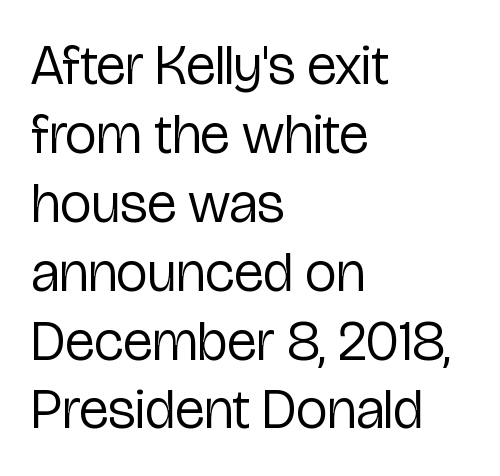
{"serif": "no", "italic": "no", "bold": "no", "weight": "regular", "width": "condensed", "stroke_contrast": "low", "x_height": "medium", "monospaced": "no", "underline": "no", "align": "left", "line_spacing_ratio": 1.23, "letter_spacing": "normal", "letter_spacing_em": 0.0, "glyph_px": 56}
